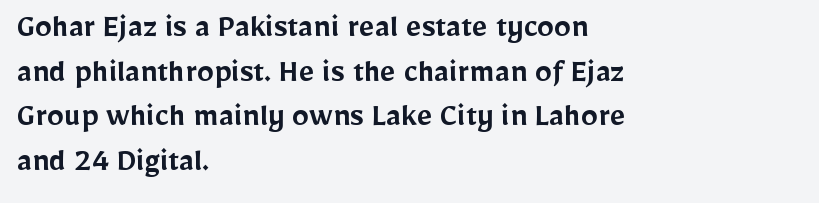
Q: Is the text bold? A: Semi-bold.
Q: Is the text italic (slanted)? A: No, it is upright.
Q: Is the typeface a serif or a sans-serif typeface? A: Sans-serif.
Q: Is the text underlined? A: No.
Q: How is the paragraph aligned? A: Left-aligned.
Q: Is the spacing between letters normal or unusually wide? A: Normal.
Q: Is the spacing between lines tight, normal or loose? A: Normal.
Q: Width (condensed, normal, or wide)? A: Normal.
Q: Stroke contrast? A: Low.
Q: x-height? A: Medium.
Q: Monospaced? A: No.
